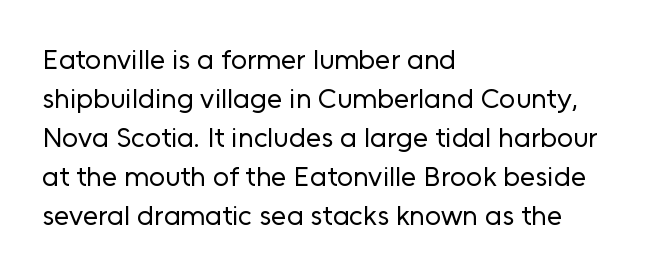
Q: Is the text bold? A: No.
Q: Is the text italic (slanted)? A: No, it is upright.
Q: Is the typeface a serif or a sans-serif typeface? A: Sans-serif.
Q: Is the text underlined? A: No.
Q: How is the paragraph aligned? A: Left-aligned.
Q: Is the spacing between letters normal or unusually wide? A: Normal.
Q: Is the spacing between lines tight, normal or loose? A: Normal.
Q: Width (condensed, normal, or wide)? A: Normal.
Q: Stroke contrast? A: Low.
Q: x-height? A: Medium.
Q: Monospaced? A: No.
